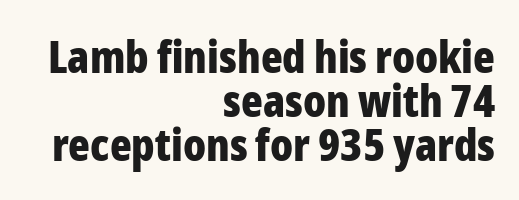
Q: Is the text bold? A: Yes.
Q: Is the text italic (slanted)? A: No, it is upright.
Q: Is the typeface a serif or a sans-serif typeface? A: Sans-serif.
Q: Is the text underlined? A: No.
Q: How is the paragraph aligned? A: Right-aligned.
Q: Is the spacing between letters normal or unusually wide? A: Normal.
Q: Is the spacing between lines tight, normal or loose? A: Tight.
Q: Width (condensed, normal, or wide)? A: Condensed.
Q: Stroke contrast? A: Low.
Q: x-height? A: Medium.
Q: Monospaced? A: No.
